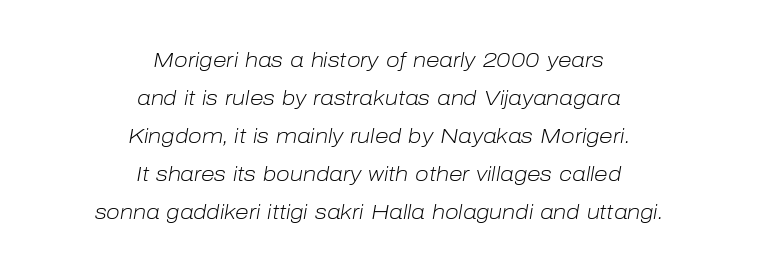
The cut favours lightness, reaching ordinary text weight at its darkest. The type is set solid horizontally, with unmodified tracking. These lines were composed using italics. Caption: multi-line text, centered on the measure. Underline: absent. Successive baselines arrive slowly, with a big drop between each.
